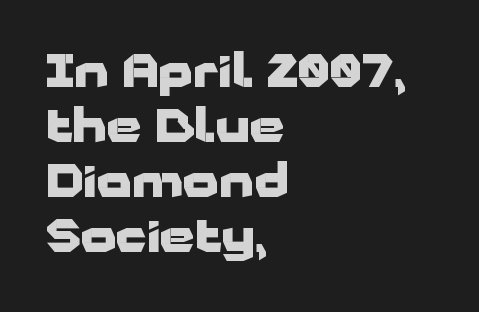
{"serif": "no", "italic": "no", "bold": "yes", "weight": "heavy", "width": "wide", "stroke_contrast": "low", "x_height": "medium", "monospaced": "no", "underline": "no", "align": "left", "line_spacing_ratio": 1.22, "letter_spacing": "normal", "letter_spacing_em": 0.0, "glyph_px": 45}
